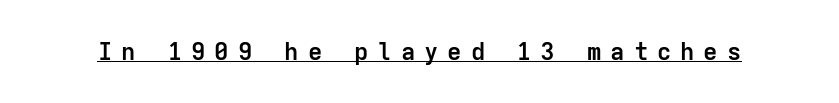
Q: Is the text bold? A: Yes.
Q: Is the text italic (slanted)? A: No, it is upright.
Q: Is the text underlined? A: Yes.
Q: Is the spacing between letters normal or unusually wide? A: Unusually wide.
